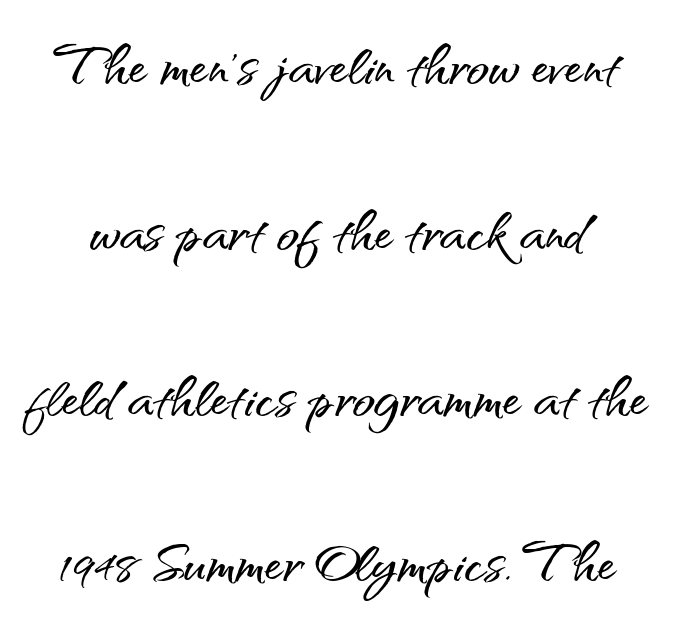
Q: Is the text italic (slanted)? A: Yes.
Q: Is the typeface a serif or a sans-serif typeface? A: Sans-serif.
Q: Is the text underlined? A: No.
Q: Is the spacing between letters normal or unusually wide? A: Normal.
Q: Is the spacing between lines tight, normal or loose? A: Loose.
Q: Width (condensed, normal, or wide)? A: Normal.
Q: Stroke contrast? A: Medium.
Q: x-height? A: Small.
Q: Monospaced? A: No.
